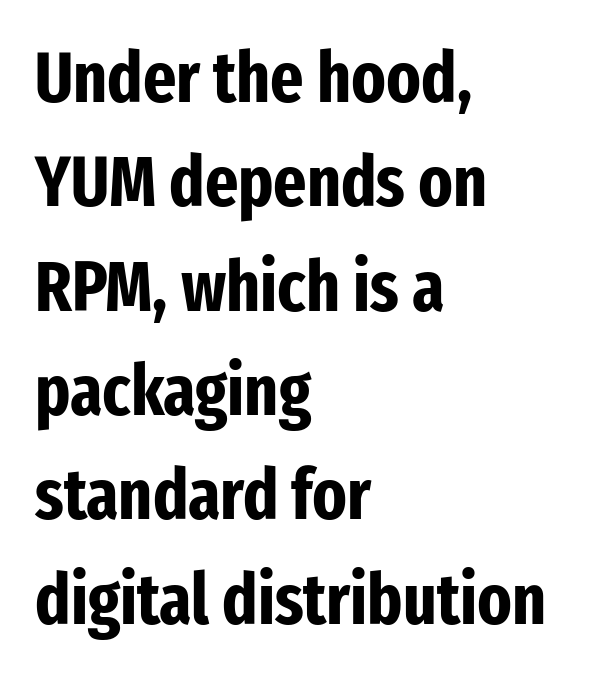
A sans-serif font was chosen for this passage. Glyph-to-glyph distance matches everyday printed text. What's the leading like? Ordinary, nothing unusual. This sample is left-justified, so line endings fall wherever the words run out. Looks like regular typesetting: each glyph gets only the width it needs.
